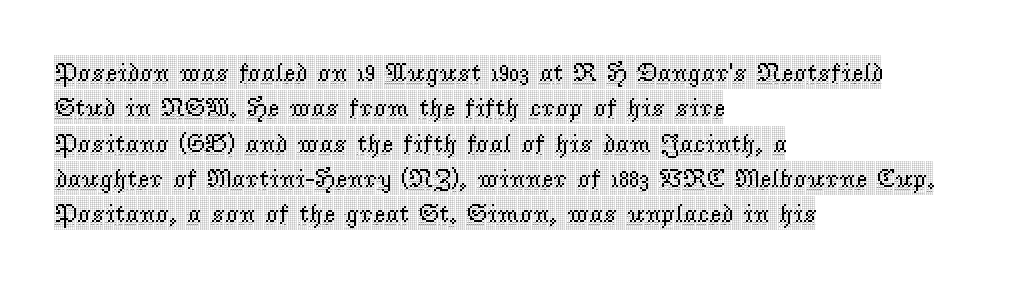
{"italic": "no", "underline": "no", "align": "left", "line_spacing": "normal", "line_spacing_ratio": 1.36, "letter_spacing": "normal", "letter_spacing_em": 0.0, "glyph_px": 26}
